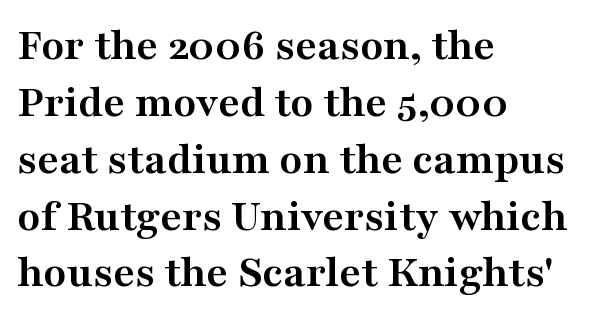
Each line starts at the same left margin while the right side varies. The rendering uses natural spacing where letterforms have individual widths. This sample uses plain, unmodified letter spacing. Students, this is bold: see how much ink each stroke carries. No italicization has been applied; the sample stays upright. Observe the serifs anchoring each vertical stroke in this sample.
